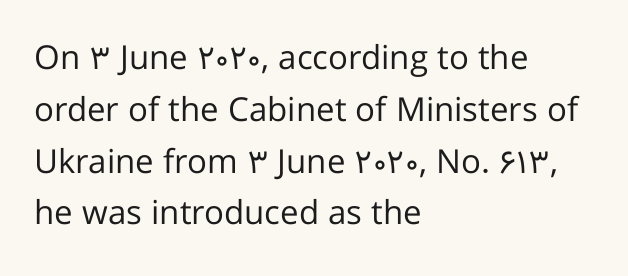
{"serif": "no", "italic": "no", "bold": "no", "weight": "regular", "width": "normal", "stroke_contrast": "low", "x_height": "medium", "monospaced": "no", "underline": "no", "align": "left", "line_spacing": "normal", "line_spacing_ratio": 1.57, "letter_spacing": "normal", "letter_spacing_em": 0.0, "glyph_px": 33}
